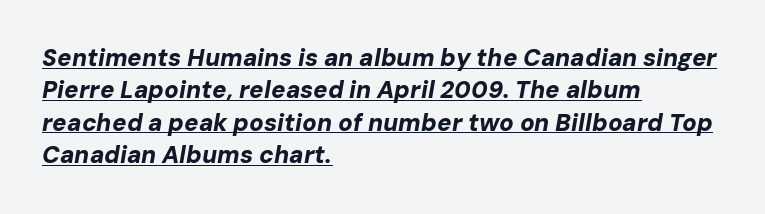
{"italic": "yes", "lean": "right", "slant_degrees": 10, "bold": "yes", "underline": "yes", "align": "left", "line_spacing": "normal", "line_spacing_ratio": 1.35, "letter_spacing": "normal", "letter_spacing_em": 0.0, "glyph_px": 24}
